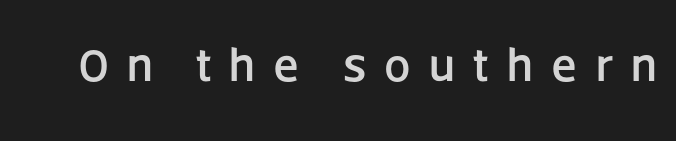
Posture: vertical. Glance below the letters and you will spot only blank space. Do the characters align in a grid? No, the font is proportional. Look at the bottom of the vertical strokes: they stop flat, with no serifs. Between one letter and the next there's a generous, obvious gap.
